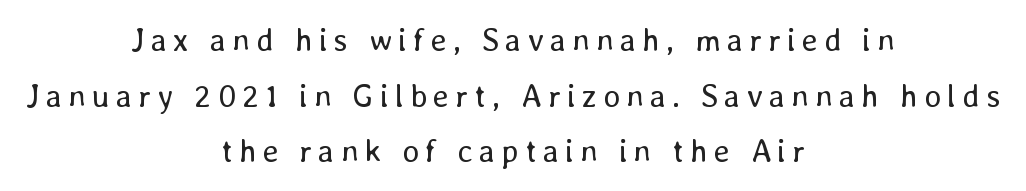
The image shows 32 px regular-weight type, upright; set centered, line spacing 1.74x, not underlined; low stroke contrast and a medium x-height.
